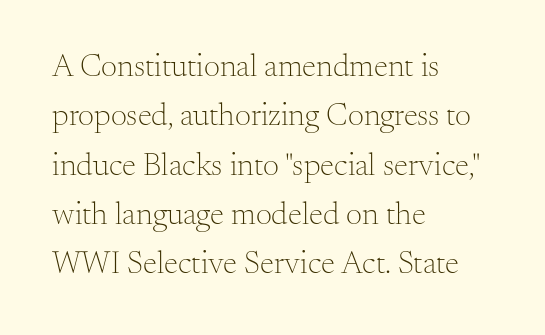
You can tell it's not italic because the verticals are truly vertical. Type style note: has serifs. If you drew a ruler down the left edge, every line would touch it. If you measured baseline to baseline, you'd find a middling distance. The foot of each line stays bare and open.
